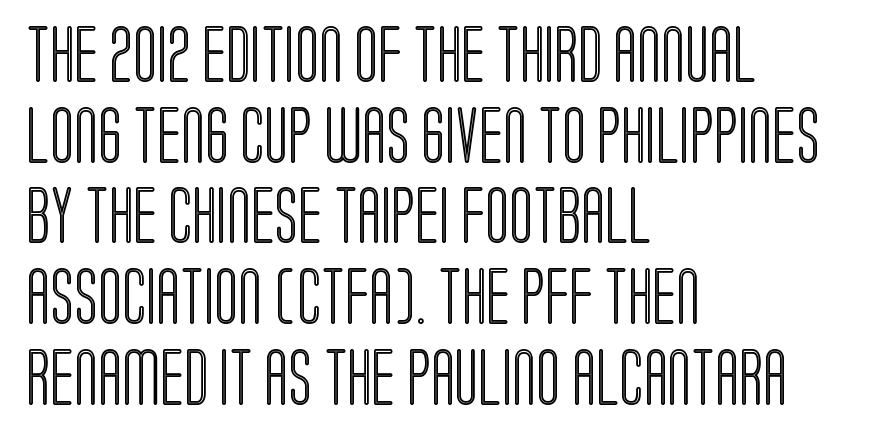
Default kerning and tracking; the words read as compact shapes. The letters stand straight up with perfectly vertical stems. Leading matches the norm, producing a regular column. A typesetter would call this proportional, since set widths differ per character. Typeset ragged right — the left edge is the straight one. Only glyphs here, with clear space below each row.
